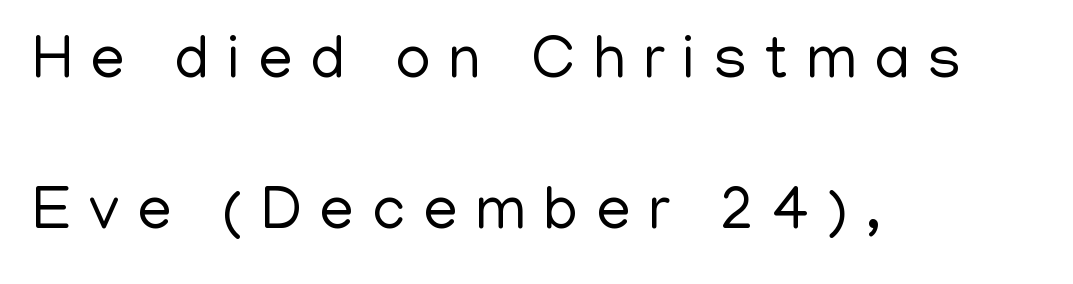
Q: Is the text bold? A: No.
Q: Is the text italic (slanted)? A: No, it is upright.
Q: Is the typeface a serif or a sans-serif typeface? A: Sans-serif.
Q: Is the text underlined? A: No.
Q: How is the paragraph aligned? A: Left-aligned.
Q: Is the spacing between letters normal or unusually wide? A: Unusually wide.
Q: Is the spacing between lines tight, normal or loose? A: Loose.
Q: Width (condensed, normal, or wide)? A: Normal.
Q: Stroke contrast? A: Low.
Q: x-height? A: Medium.
Q: Monospaced? A: No.
